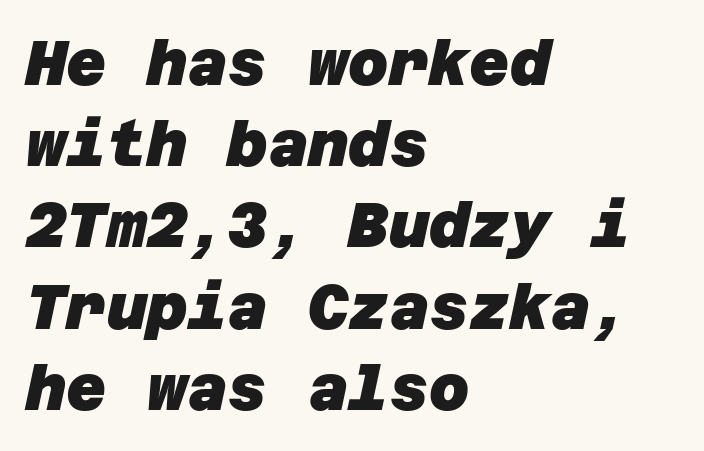
The image shows 62 px heavy sans-serif type; set left-aligned, normal line spacing (1.31x), normal letter spacing, not underlined; low stroke contrast and a large x-height.
